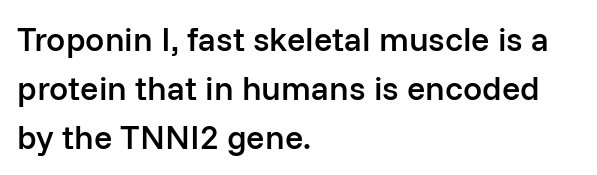
Baseline-to-baseline distance is the conventional proportion of letter height. Underlining? Definitely not there. Typographic density is moderately raised because the face is semibold. These lines are rendered in a variable-pitch font.
